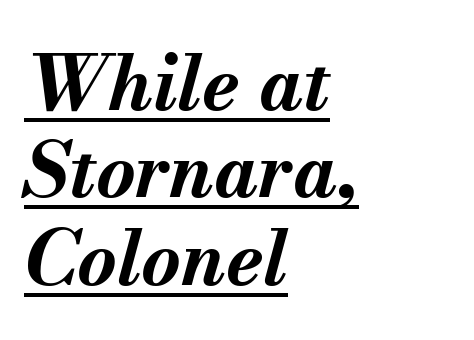
{"italic": "yes", "lean": "right", "slant_degrees": 13, "bold": "yes", "weight": "bold", "width": "normal", "stroke_contrast": "medium", "x_height": "small", "monospaced": "no", "underline": "yes", "align": "left", "line_spacing": "tight", "line_spacing_ratio": 1.15, "letter_spacing": "normal", "letter_spacing_em": 0.0, "glyph_px": 76}
